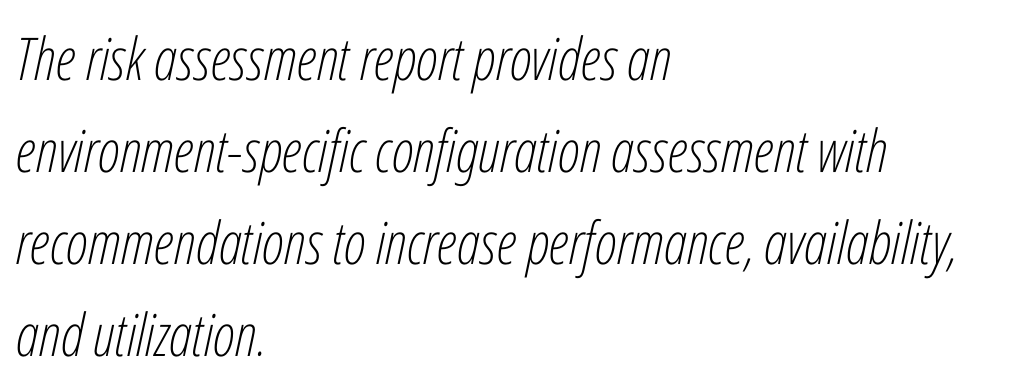
The image shows 59 px light, condensed type, italic (leaning right); set left-aligned, normal line spacing (1.56x), normal letter spacing, not underlined; low stroke contrast and a medium x-height.
